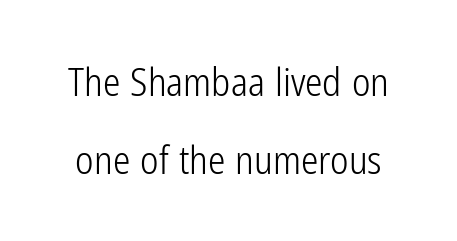
The image shows 39 px light, condensed sans-serif type, upright; set loose line spacing (2.01x), normal letter spacing, not underlined; low stroke contrast and a medium x-height.
